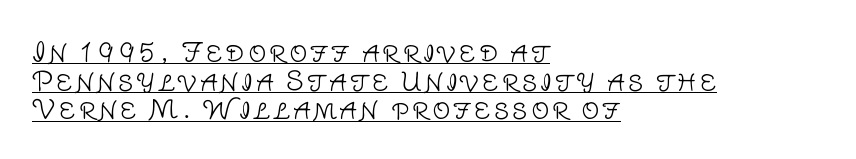
{"bold": "no", "underline": "yes", "align": "left", "line_spacing": "tight", "line_spacing_ratio": 1.15, "glyph_px": 25}
